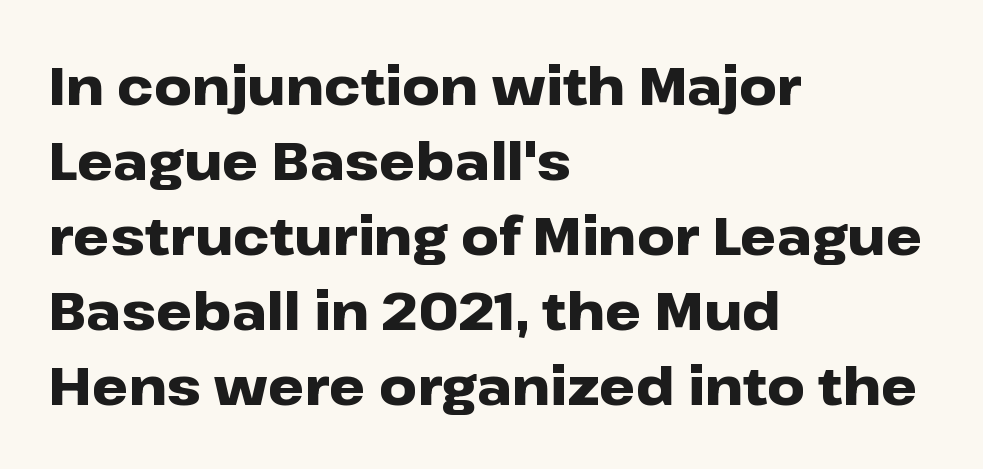
Q: Is the text bold? A: Yes.
Q: Is the text italic (slanted)? A: No, it is upright.
Q: Is the typeface a serif or a sans-serif typeface? A: Sans-serif.
Q: Is the text underlined? A: No.
Q: How is the paragraph aligned? A: Left-aligned.
Q: Is the spacing between letters normal or unusually wide? A: Normal.
Q: Is the spacing between lines tight, normal or loose? A: Normal.
Q: Width (condensed, normal, or wide)? A: Wide.
Q: Stroke contrast? A: Low.
Q: x-height? A: Medium.
Q: Monospaced? A: No.
